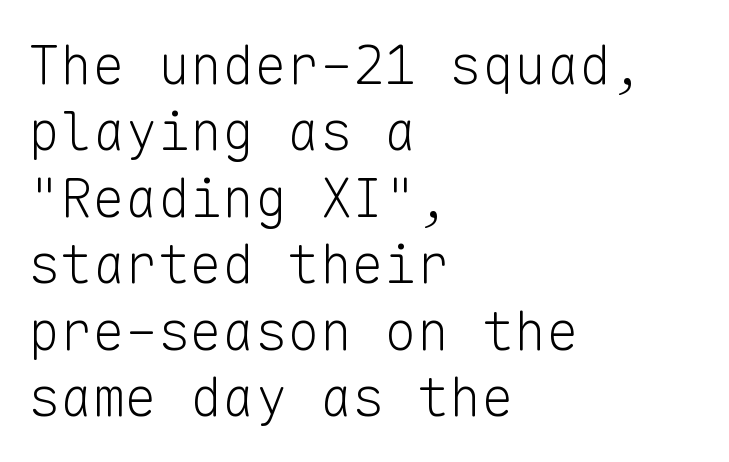
{"serif": "no", "italic": "no", "bold": "no", "weight": "light", "width": "normal", "stroke_contrast": "low", "x_height": "medium", "monospaced": "yes", "underline": "no", "align": "left", "line_spacing_ratio": 1.23, "letter_spacing": "normal", "letter_spacing_em": 0.0, "glyph_px": 54}
